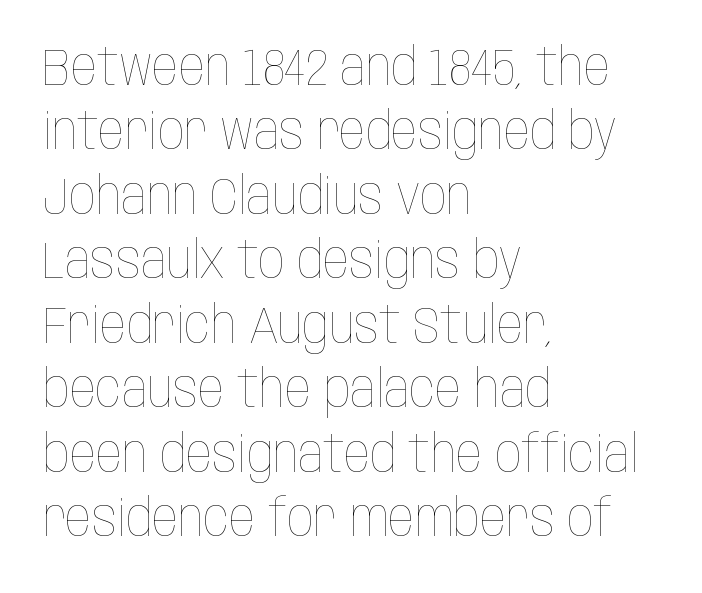
The image shows 52 px thin, condensed type, upright; set left-aligned, line spacing 1.24x, normal letter spacing, not underlined; low stroke contrast and a large x-height.
